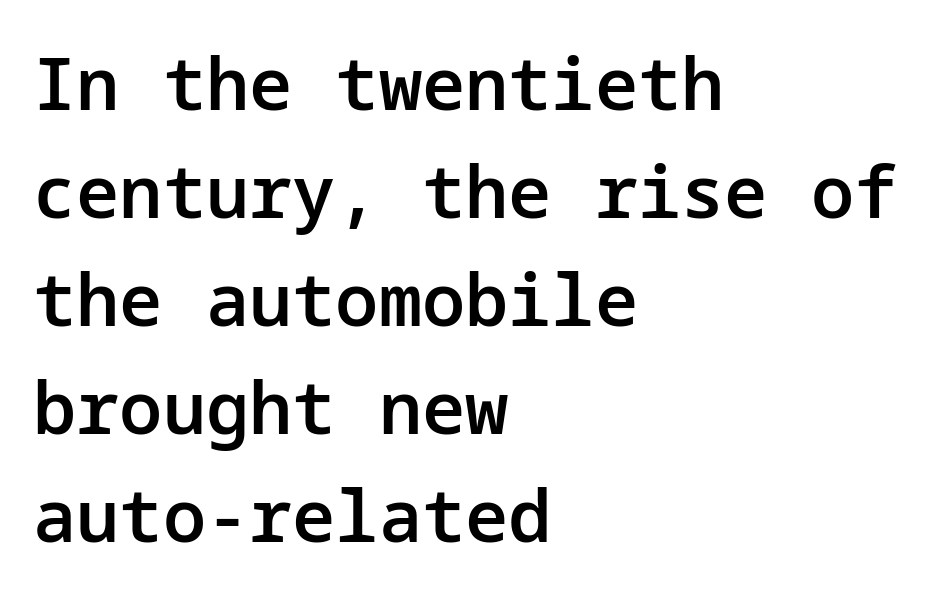
{"serif": "no", "italic": "no", "bold": "semi", "weight": "semibold", "width": "normal", "stroke_contrast": "low", "x_height": "medium", "underline": "no", "align": "left", "line_spacing": "normal", "line_spacing_ratio": 1.5, "letter_spacing": "normal", "letter_spacing_em": 0.0, "glyph_px": 72}
